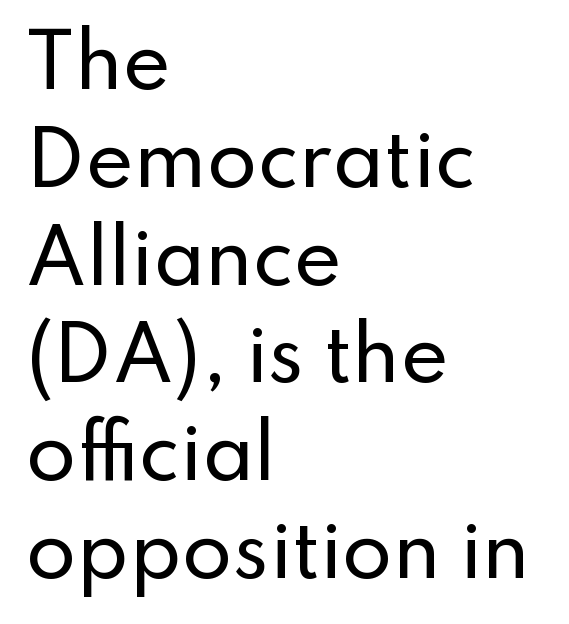
Designer's note — italics off, roman on. Leftover space on each line is placed entirely after the last word. Letter spacing: default. The letters advance in unequal steps, a hallmark of proportional type. Plain, unruled lines of type.
